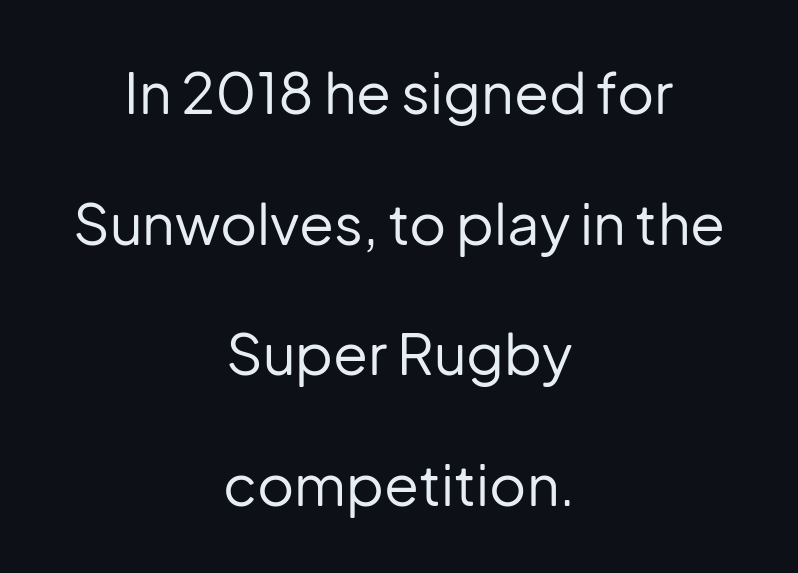
No chunkiness to these letters — they're not bold. The line texture is even and compact thanks to regular tracking. In terms of posture, this sample is upright. Successive baselines arrive slowly, with a big drop between each. This sample has the flowing, uneven cadence of proportional lettering.
